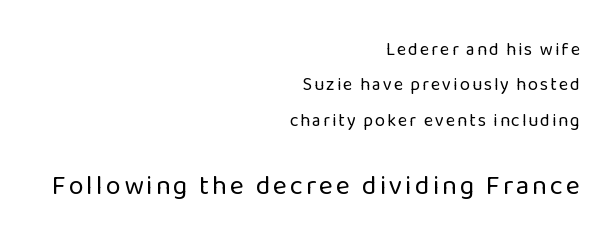
{"italic": "no", "bold": "no", "underline": "no", "align": "right", "line_spacing": "loose", "line_spacing_ratio": 1.97, "larger_block": "second", "size_ratio": 1.5, "glyph_px": 27}
